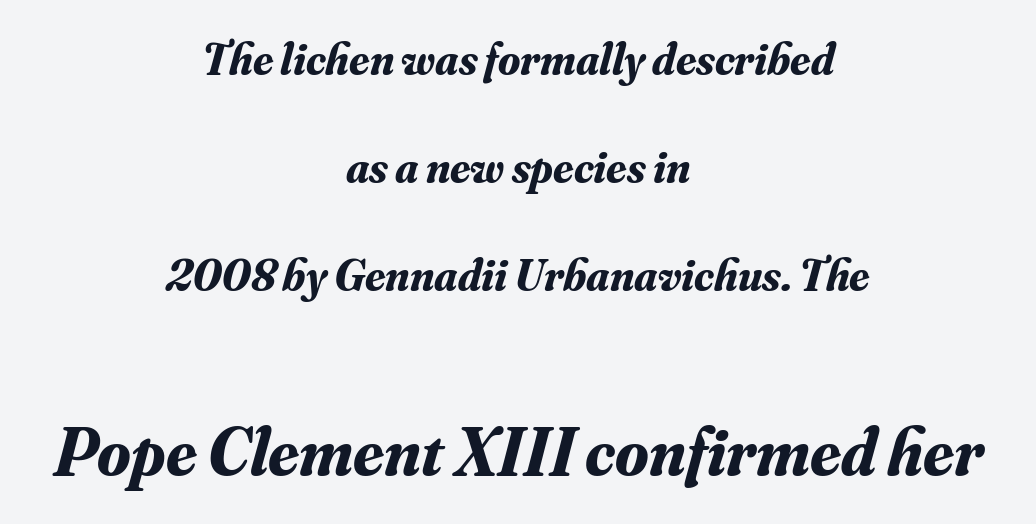
The image shows 68 px bold serif type, italic (leaning right); set centered, loose line spacing (2.4x), normal letter spacing, not underlined; the second (bottom) block is 1.51x larger; medium stroke contrast and a small x-height.
